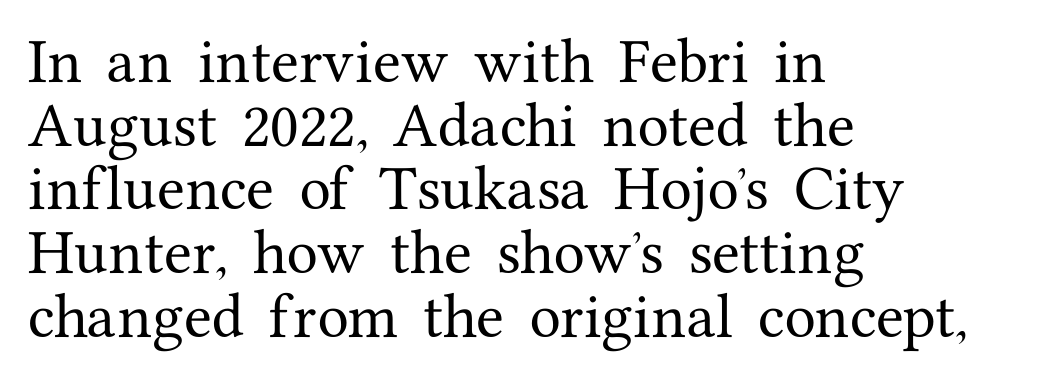
The image shows 51 px serif type, upright; set left-aligned, normal line spacing (1.25x), normal letter spacing, not underlined; medium stroke contrast and a medium x-height.
